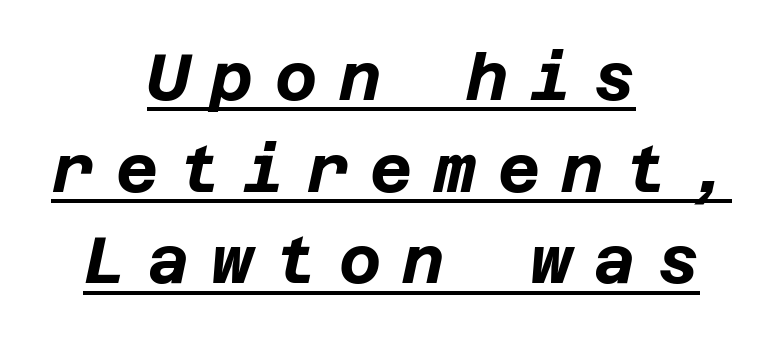
The image shows 65 px bold type, italic (leaning right); set centered, normal line spacing (1.41x), unusually wide letter spacing (+0.33 em), underlined; low stroke contrast and a large x-height.
